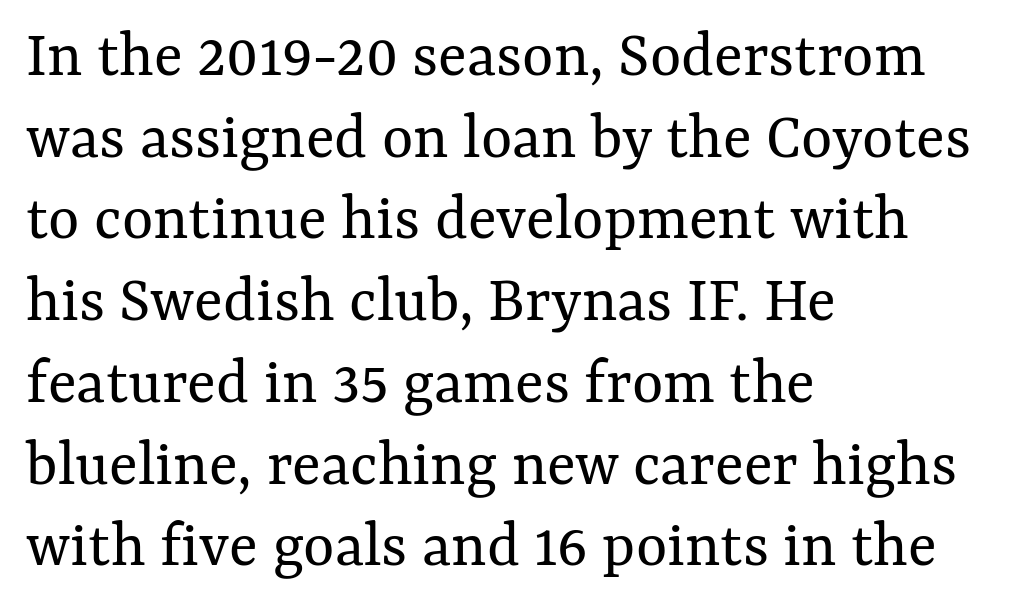
{"italic": "no", "bold": "no", "weight": "regular", "width": "normal", "stroke_contrast": "medium", "x_height": "medium", "monospaced": "no", "underline": "no", "align": "left", "line_spacing_ratio": 1.22, "letter_spacing": "normal", "letter_spacing_em": 0.0, "glyph_px": 67}
